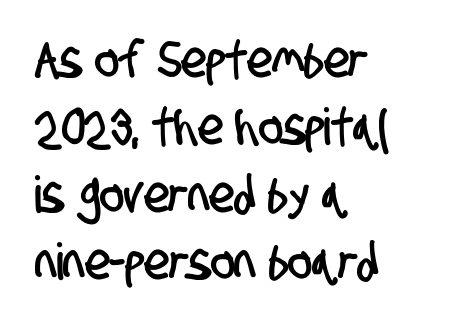
Q: Is the typeface a serif or a sans-serif typeface? A: Sans-serif.
Q: Is the text underlined? A: No.
Q: How is the paragraph aligned? A: Left-aligned.
Q: Is the spacing between letters normal or unusually wide? A: Normal.
Q: Is the spacing between lines tight, normal or loose? A: Normal.
Q: Width (condensed, normal, or wide)? A: Condensed.
Q: Stroke contrast? A: Low.
Q: x-height? A: Large.
Q: Monospaced? A: No.
